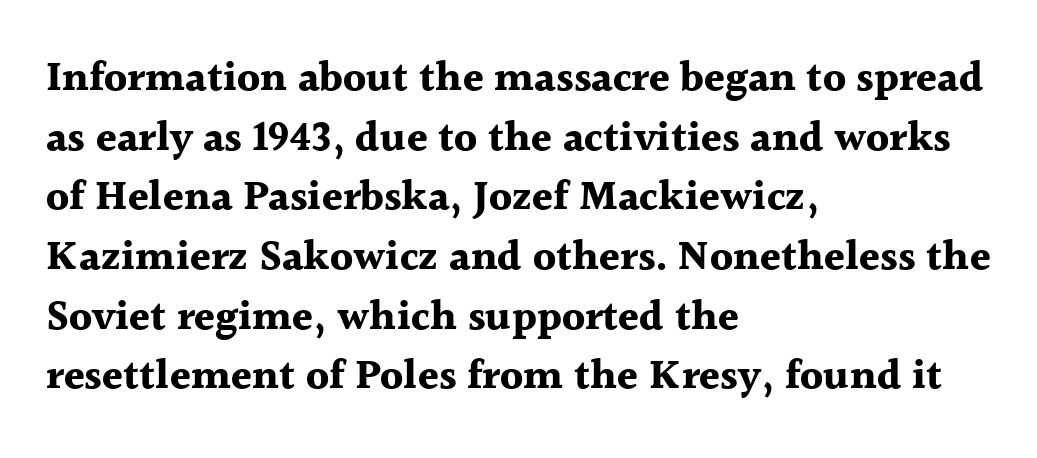
{"serif": "yes", "italic": "no", "bold": "yes", "weight": "bold", "width": "normal", "x_height": "medium", "monospaced": "no", "underline": "no", "align": "left", "line_spacing": "normal", "line_spacing_ratio": 1.42, "letter_spacing": "normal", "letter_spacing_em": 0.0, "glyph_px": 42}
